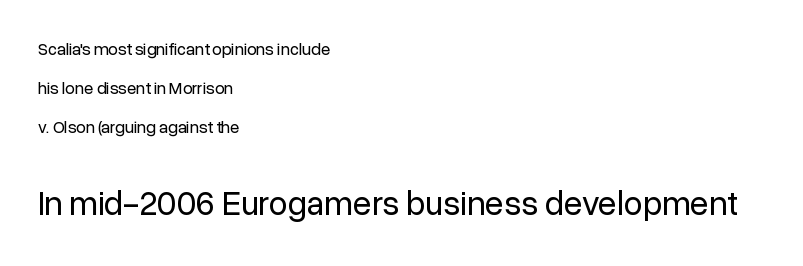
Q: Is the text bold? A: No.
Q: Is the text italic (slanted)? A: No, it is upright.
Q: Is the typeface a serif or a sans-serif typeface? A: Sans-serif.
Q: Is the text underlined? A: No.
Q: How is the paragraph aligned? A: Left-aligned.
Q: Is the spacing between letters normal or unusually wide? A: Normal.
Q: Is the spacing between lines tight, normal or loose? A: Loose.
Q: Which block of text is set in a larger size, the first (top) or the second (bottom)? A: The second (bottom) one.
Q: Width (condensed, normal, or wide)? A: Normal.
Q: Stroke contrast? A: Low.
Q: x-height? A: Medium.
Q: Monospaced? A: No.
